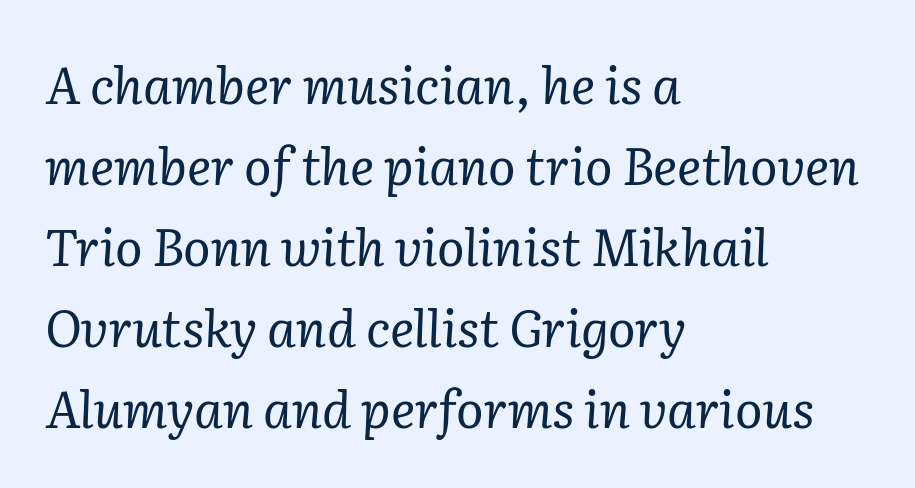
The passage shown leans; its letterforms are oblique. Just letters on the line, the space beneath them empty. The line texture is even and compact thanks to regular tracking. One glance says typical: line gaps are just what's usual. Notice how the passage keeps a crisp vertical edge on the left only.
